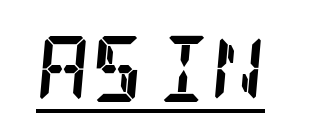
Pretty heavy lettering here — definitely bold. Caption: standard tracking, unaltered. Check where the strokes stop: tiny serifs finish them off. Compared with ordinary roman type, these characters are visibly tilted.
